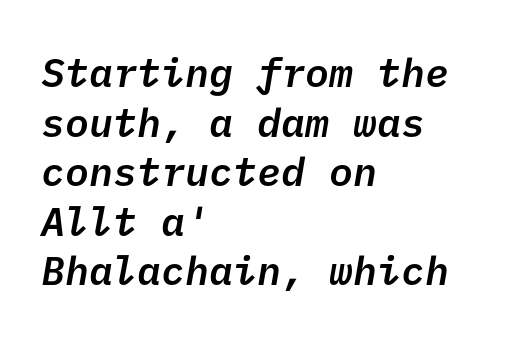
The image shows 40 px semibold sans-serif type; set left-aligned, line spacing 1.24x, normal letter spacing, not underlined; low stroke contrast and a medium x-height.
